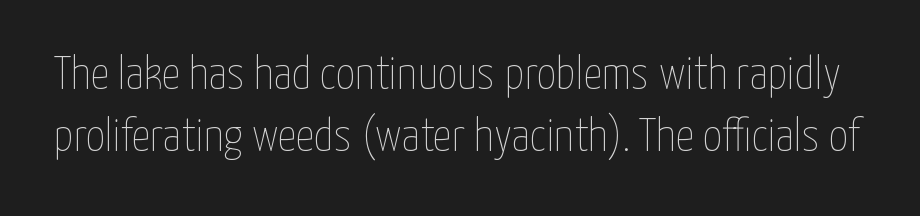
The image shows 47 px thin, condensed type, upright; set normal line spacing (1.32x), normal letter spacing, not underlined; low stroke contrast and a medium x-height.
